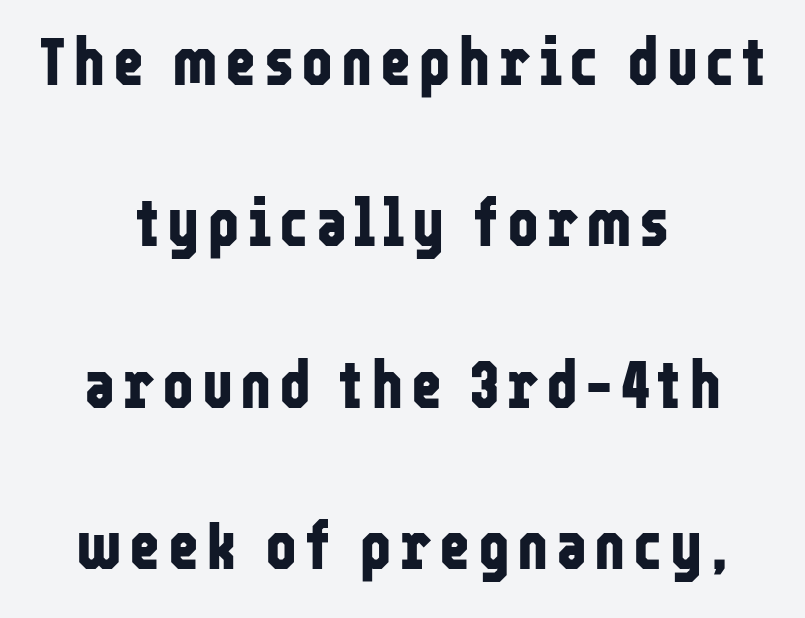
Q: Is the text bold? A: Yes.
Q: Is the text italic (slanted)? A: No, it is upright.
Q: Is the typeface a serif or a sans-serif typeface? A: Sans-serif.
Q: Is the text underlined? A: No.
Q: How is the paragraph aligned? A: Centered.
Q: Is the spacing between lines tight, normal or loose? A: Loose.
Q: Width (condensed, normal, or wide)? A: Condensed.
Q: Stroke contrast? A: Low.
Q: x-height? A: Medium.
Q: Monospaced? A: No.
